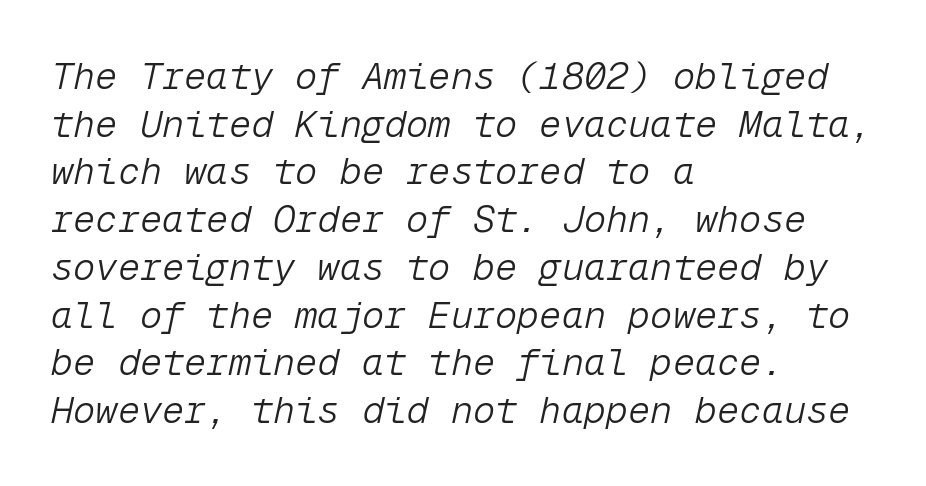
The image shows 37 px light type, italic (leaning right), monospaced; set left-aligned, normal line spacing (1.29x), normal letter spacing, not underlined; low stroke contrast and a medium x-height.
